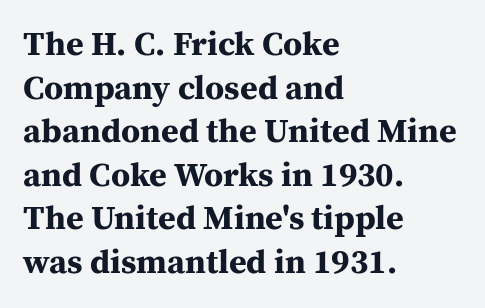
Q: Is the text bold? A: Yes.
Q: Is the text italic (slanted)? A: No, it is upright.
Q: Is the typeface a serif or a sans-serif typeface? A: Serif.
Q: Is the text underlined? A: No.
Q: How is the paragraph aligned? A: Left-aligned.
Q: Is the spacing between letters normal or unusually wide? A: Normal.
Q: Is the spacing between lines tight, normal or loose? A: Normal.
Q: Width (condensed, normal, or wide)? A: Normal.
Q: Stroke contrast? A: Medium.
Q: x-height? A: Medium.
Q: Monospaced? A: No.
